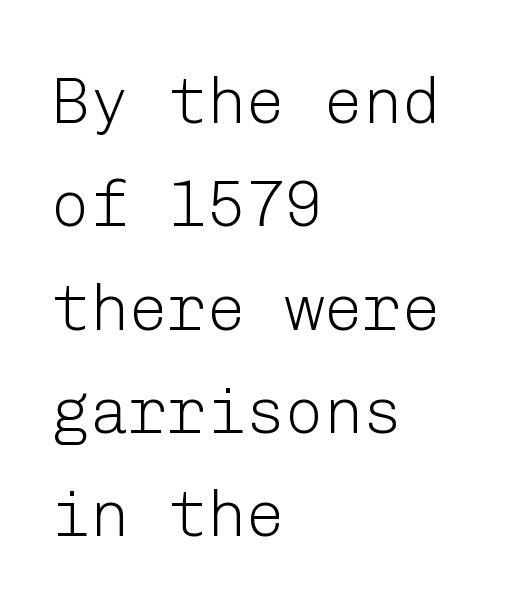
{"serif": "no", "italic": "no", "bold": "no", "weight": "light", "width": "normal", "stroke_contrast": "low", "x_height": "medium", "underline": "no", "align": "left", "line_spacing": "normal", "line_spacing_ratio": 1.59, "letter_spacing": "normal", "letter_spacing_em": 0.0, "glyph_px": 65}
